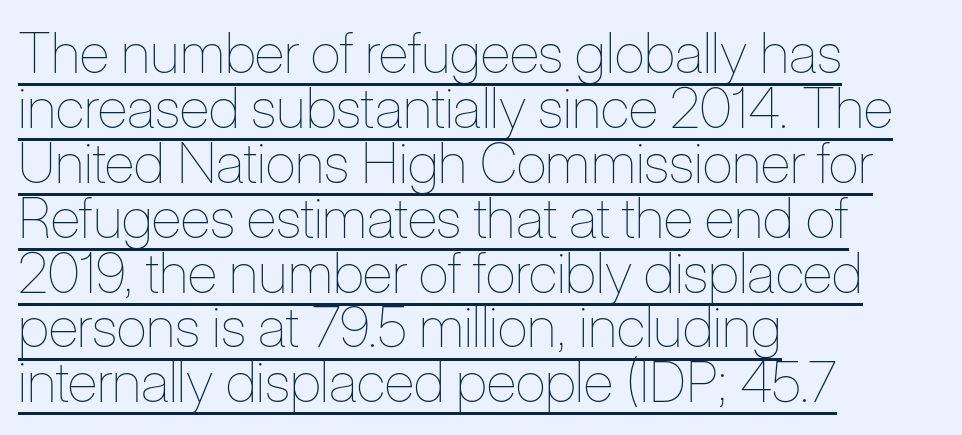
Q: Is the text bold? A: No.
Q: Is the text italic (slanted)? A: No, it is upright.
Q: Is the text underlined? A: Yes.
Q: How is the paragraph aligned? A: Left-aligned.
Q: Is the spacing between letters normal or unusually wide? A: Normal.
Q: Is the spacing between lines tight, normal or loose? A: Tight.
Q: Width (condensed, normal, or wide)? A: Condensed.
Q: Stroke contrast? A: Low.
Q: x-height? A: Medium.
Q: Monospaced? A: No.
